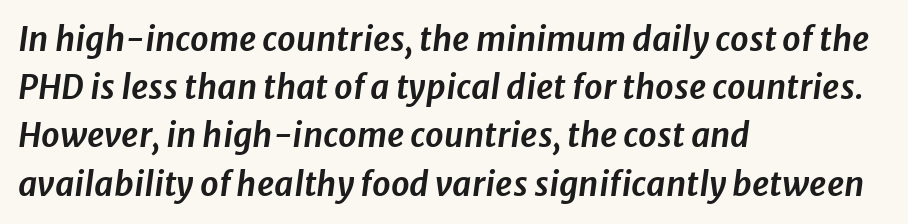
Q: Is the text italic (slanted)? A: Yes, it leans right by about 8 degrees.
Q: Is the text underlined? A: No.
Q: How is the paragraph aligned? A: Left-aligned.
Q: Is the spacing between letters normal or unusually wide? A: Normal.
Q: Is the spacing between lines tight, normal or loose? A: Normal.
Q: Width (condensed, normal, or wide)? A: Normal.
Q: Stroke contrast? A: Low.
Q: x-height? A: Medium.
Q: Monospaced? A: No.
